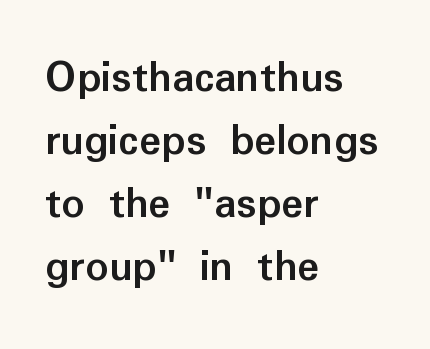
The rag falls on the right side of this text block. Characters remain perfectly vertical along every line. Tracking value appears to be zero — textbook default spacing. Baseline-to-baseline distance is the conventional proportion of letter height. The sample has been set heavy, in full bold. Clear beneath every line of the passage.
